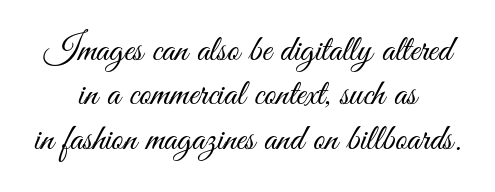
Q: Is the text bold? A: No.
Q: Is the text italic (slanted)? A: Yes.
Q: Is the typeface a serif or a sans-serif typeface? A: Sans-serif.
Q: Is the text underlined? A: No.
Q: How is the paragraph aligned? A: Centered.
Q: Is the spacing between letters normal or unusually wide? A: Normal.
Q: Width (condensed, normal, or wide)? A: Condensed.
Q: Stroke contrast? A: Medium.
Q: x-height? A: Small.
Q: Monospaced? A: No.
